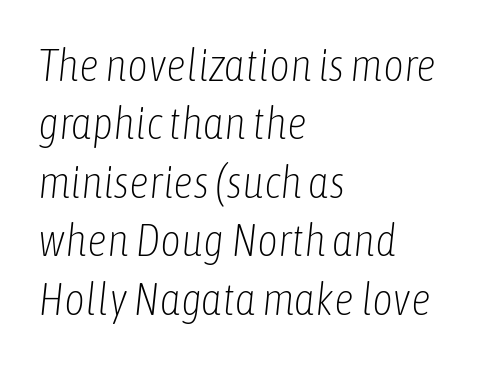
Slant detected: the letters are inclined. A typesetter would call this proportional, since set widths differ per character. Weight: not bold — regular or lighter. Glance below the letters and you will spot only blank space.
